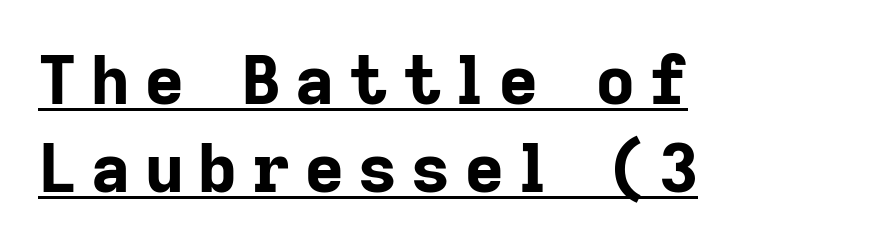
{"serif": "no", "italic": "no", "bold": "yes", "weight": "bold", "width": "normal", "stroke_contrast": "low", "x_height": "medium", "monospaced": "no", "underline": "yes", "align": "left", "line_spacing": "normal", "line_spacing_ratio": 1.32, "letter_spacing": "wide", "letter_spacing_em": 0.22, "glyph_px": 67}
